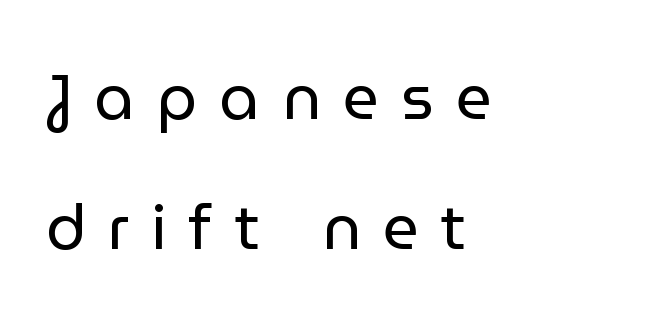
Q: Is the text bold? A: No.
Q: Is the text italic (slanted)? A: No, it is upright.
Q: Is the typeface a serif or a sans-serif typeface? A: Sans-serif.
Q: Is the text underlined? A: No.
Q: How is the paragraph aligned? A: Left-aligned.
Q: Is the spacing between letters normal or unusually wide? A: Unusually wide.
Q: Is the spacing between lines tight, normal or loose? A: Loose.
Q: Width (condensed, normal, or wide)? A: Normal.
Q: Stroke contrast? A: Low.
Q: x-height? A: Medium.
Q: Monospaced? A: No.
